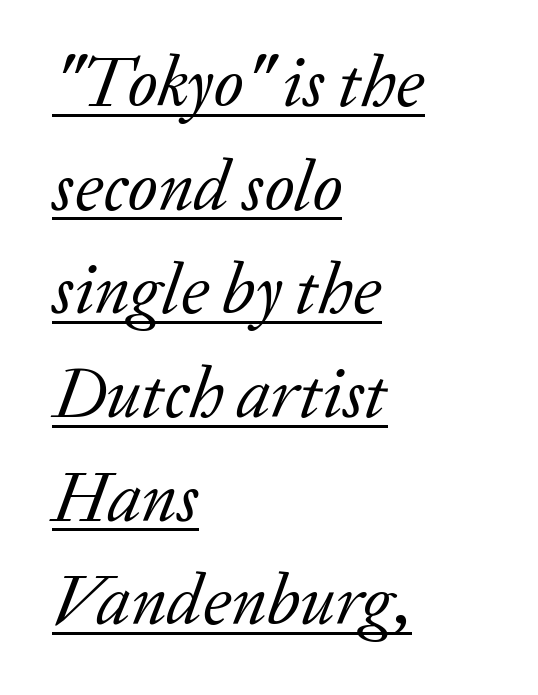
{"serif": "yes", "italic": "yes", "lean": "right", "slant_degrees": 20, "bold": "no", "weight": "regular", "width": "normal", "stroke_contrast": "low", "x_height": "medium", "monospaced": "no", "underline": "yes", "align": "left", "line_spacing": "normal", "line_spacing_ratio": 1.46, "letter_spacing": "normal", "letter_spacing_em": 0.0, "glyph_px": 71}
